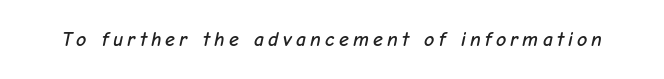
The image shows 20 px text type, italic (leaning right); set unusually wide letter spacing (+0.21 em), not underlined.
